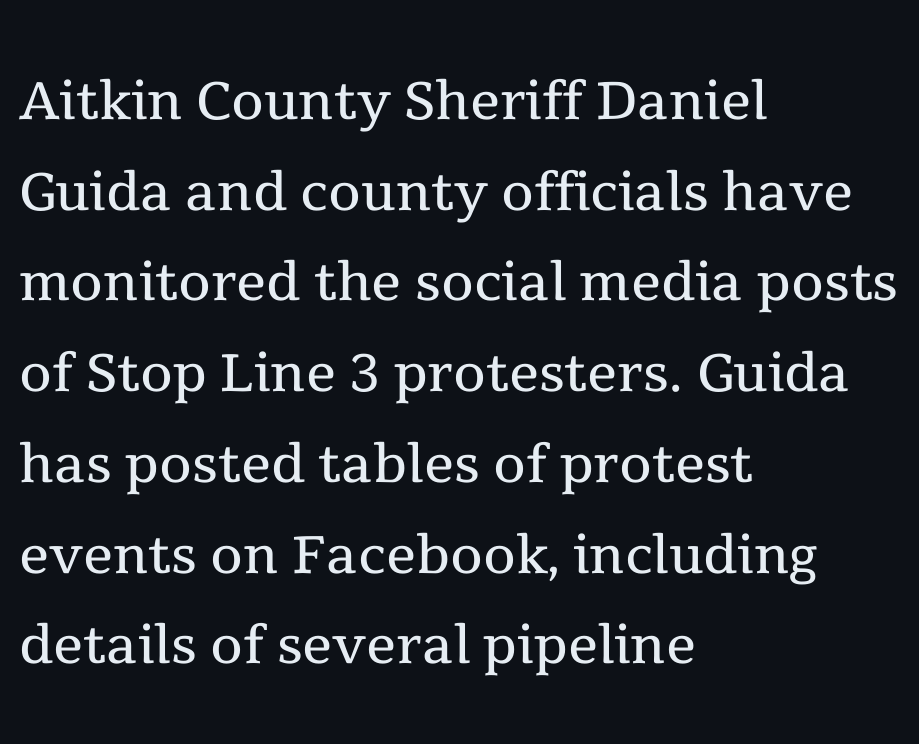
Q: Is the text bold? A: No.
Q: Is the text italic (slanted)? A: No, it is upright.
Q: Is the typeface a serif or a sans-serif typeface? A: Serif.
Q: Is the text underlined? A: No.
Q: How is the paragraph aligned? A: Left-aligned.
Q: Is the spacing between letters normal or unusually wide? A: Normal.
Q: Width (condensed, normal, or wide)? A: Normal.
Q: x-height? A: Medium.
Q: Monospaced? A: No.
